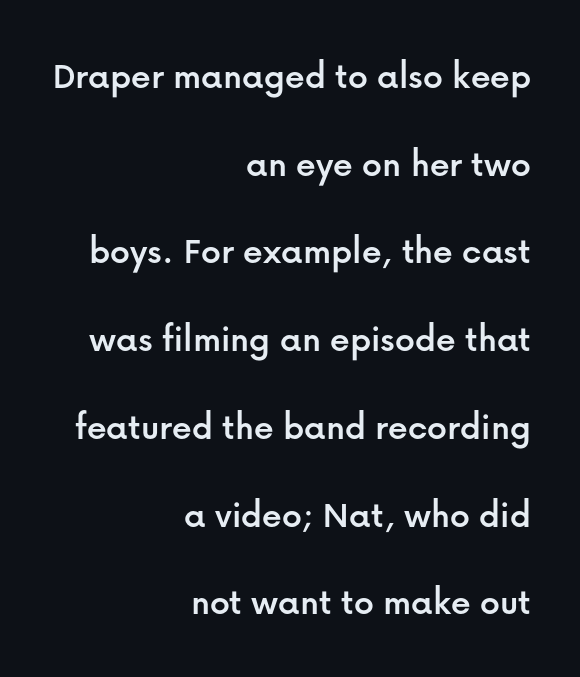
Q: Is the text italic (slanted)? A: No, it is upright.
Q: Is the typeface a serif or a sans-serif typeface? A: Sans-serif.
Q: Is the text underlined? A: No.
Q: How is the paragraph aligned? A: Right-aligned.
Q: Is the spacing between letters normal or unusually wide? A: Normal.
Q: Is the spacing between lines tight, normal or loose? A: Loose.
Q: Width (condensed, normal, or wide)? A: Normal.
Q: Stroke contrast? A: Low.
Q: x-height? A: Medium.
Q: Monospaced? A: No.
